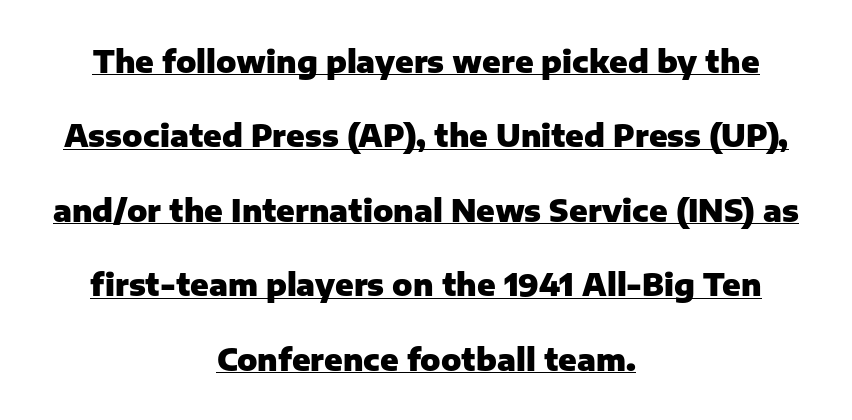
{"serif": "no", "italic": "no", "bold": "yes", "weight": "heavy", "width": "normal", "stroke_contrast": "low", "x_height": "medium", "monospaced": "no", "underline": "yes", "align": "center", "line_spacing": "loose", "line_spacing_ratio": 2.48, "letter_spacing": "normal", "letter_spacing_em": 0.0, "glyph_px": 30}
